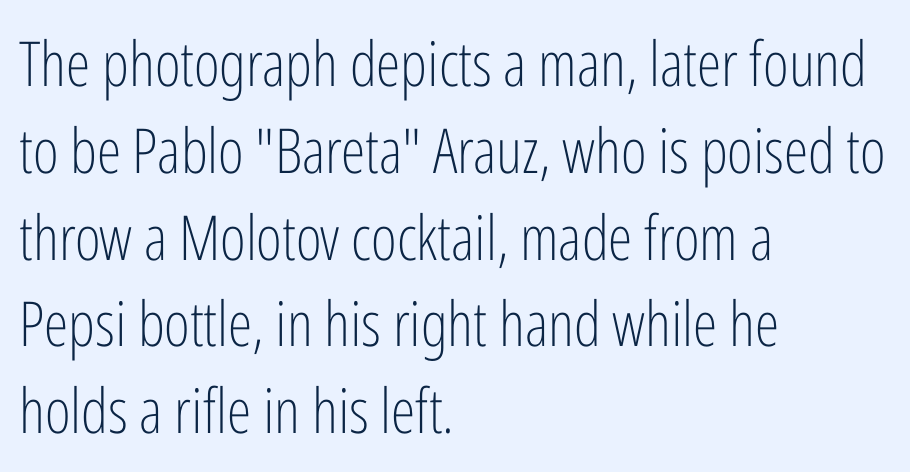
{"serif": "no", "italic": "no", "bold": "no", "weight": "light", "width": "condensed", "stroke_contrast": "low", "x_height": "medium", "monospaced": "no", "underline": "no", "align": "left", "line_spacing": "normal", "line_spacing_ratio": 1.4, "letter_spacing": "normal", "letter_spacing_em": 0.0, "glyph_px": 62}
